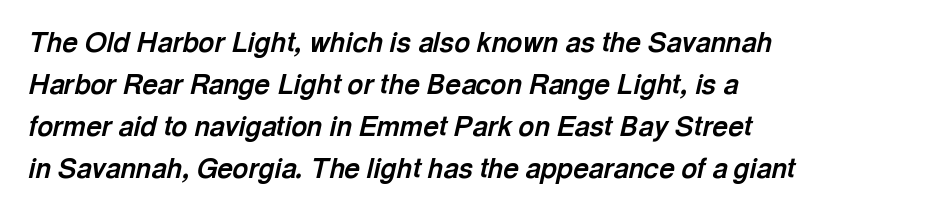
The image shows 27 px bold type, italic (leaning right); set left-aligned, normal line spacing (1.56x), normal letter spacing, not underlined.
